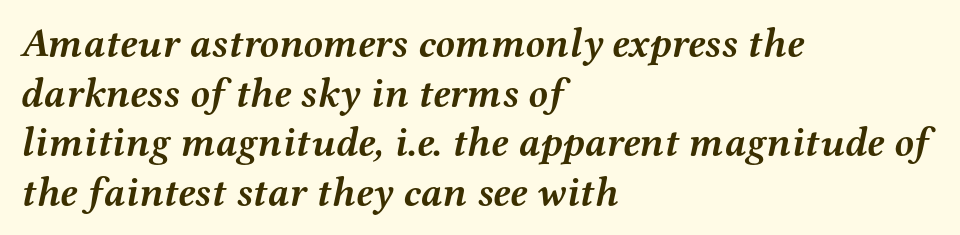
Typesetter's note: full bold, strokes at maximum text heaviness. The type family on display is of the serif kind. Is this a fixed-width face? No — the glyphs have proportional, varying widths. If you drew a ruler down the left edge, every line would touch it. The gap between lines stays unmarked. Quick note: italic.
